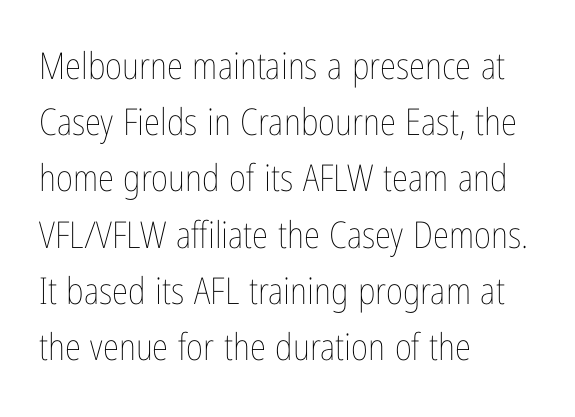
Q: Is the text bold? A: No.
Q: Is the text italic (slanted)? A: No, it is upright.
Q: Is the text underlined? A: No.
Q: How is the paragraph aligned? A: Left-aligned.
Q: Is the spacing between letters normal or unusually wide? A: Normal.
Q: Is the spacing between lines tight, normal or loose? A: Normal.
Q: Width (condensed, normal, or wide)? A: Condensed.
Q: Stroke contrast? A: Low.
Q: x-height? A: Medium.
Q: Monospaced? A: No.
